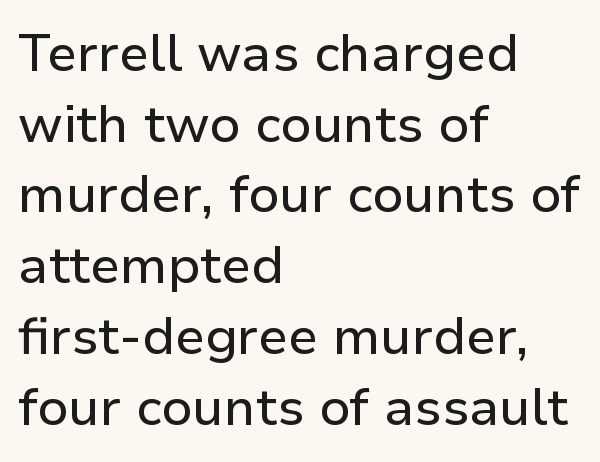
Summary of vertical rhythm: regular, with standard interline spacing. Nope, no serifs anywhere on these letters. Notice how the stems are strictly vertical — no italics here. Horizontal alignment here is leftward, the default for most running prose. Nobody drew a line under any word here.
